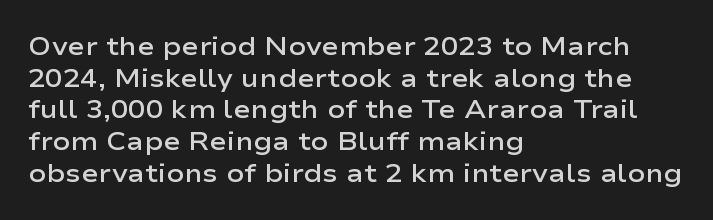
Q: Is the text bold? A: Semi-bold.
Q: Is the text italic (slanted)? A: No, it is upright.
Q: Is the text underlined? A: No.
Q: How is the paragraph aligned? A: Left-aligned.
Q: Is the spacing between letters normal or unusually wide? A: Normal.
